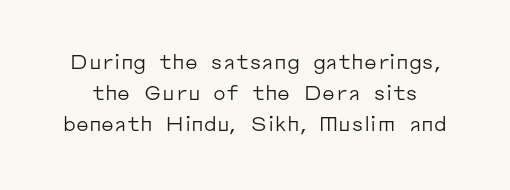
{"italic": "no", "bold": "no", "underline": "no", "line_spacing": "normal", "line_spacing_ratio": 1.55, "letter_spacing": "normal", "letter_spacing_em": 0.0, "glyph_px": 20}
